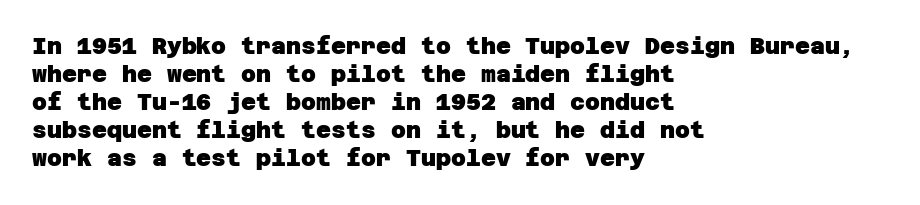
The image shows 23 px bold type; set left-aligned, line spacing 1.22x, normal letter spacing, not underlined.
